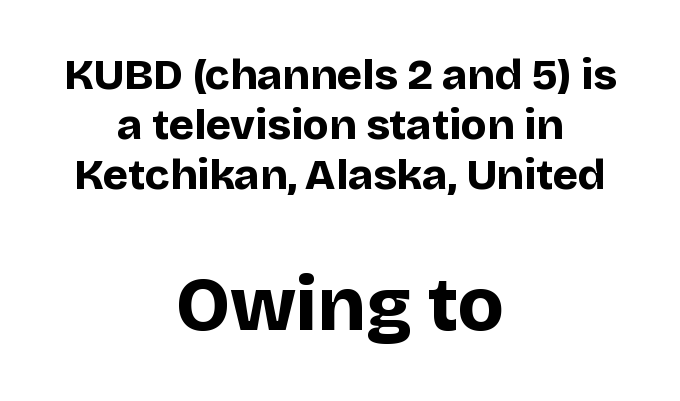
Notice how the stems are strictly vertical — no italics here. The rendering keeps characters at their native spacing. Weight: bold. These two chunks differ in scale, with the bottom chunk taking the larger measure.
